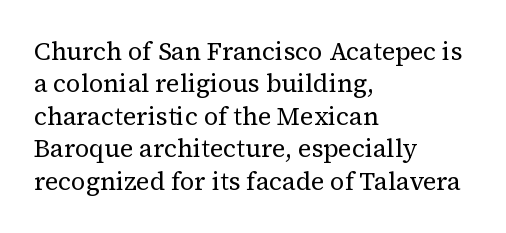
Q: Is the text bold? A: No.
Q: Is the text italic (slanted)? A: No, it is upright.
Q: Is the text underlined? A: No.
Q: How is the paragraph aligned? A: Left-aligned.
Q: Is the spacing between letters normal or unusually wide? A: Normal.
Q: Is the spacing between lines tight, normal or loose? A: Normal.
